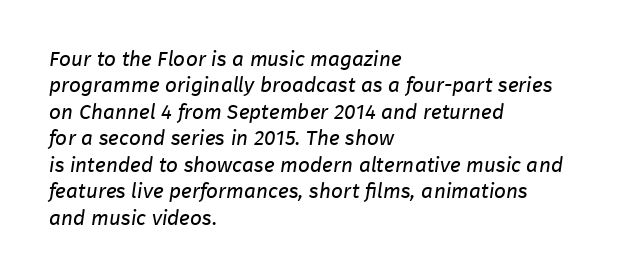
{"bold": "no", "underline": "no", "align": "left", "line_spacing": "normal", "line_spacing_ratio": 1.26, "letter_spacing": "normal", "letter_spacing_em": 0.0, "glyph_px": 21}
